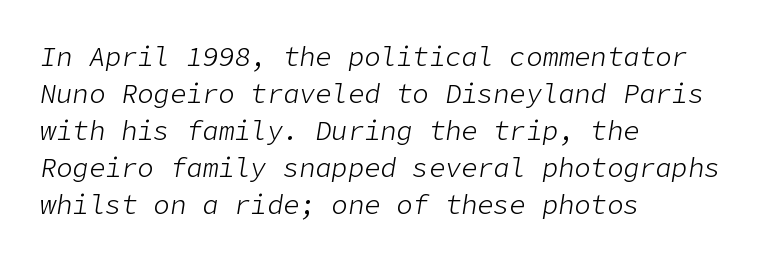
Q: Is the text bold? A: No.
Q: Is the text italic (slanted)? A: Yes, it leans right by about 9 degrees.
Q: Is the text underlined? A: No.
Q: How is the paragraph aligned? A: Left-aligned.
Q: Is the spacing between letters normal or unusually wide? A: Normal.
Q: Is the spacing between lines tight, normal or loose? A: Normal.
